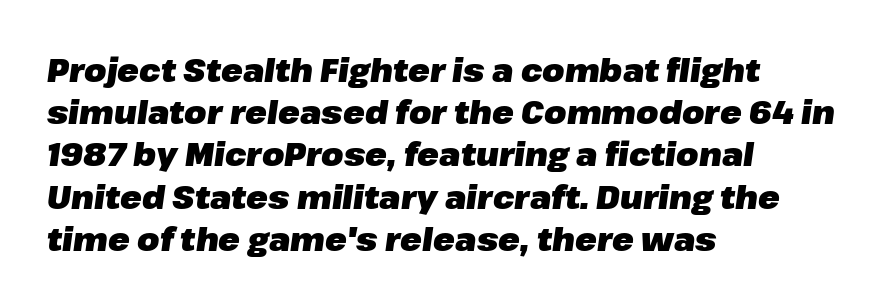
Q: Is the text bold? A: Yes.
Q: Is the text italic (slanted)? A: Yes, it leans right by about 8 degrees.
Q: Is the text underlined? A: No.
Q: How is the paragraph aligned? A: Left-aligned.
Q: Is the spacing between letters normal or unusually wide? A: Normal.
Q: Is the spacing between lines tight, normal or loose? A: Normal.
Q: Width (condensed, normal, or wide)? A: Normal.
Q: Stroke contrast? A: Low.
Q: x-height? A: Medium.
Q: Monospaced? A: No.
